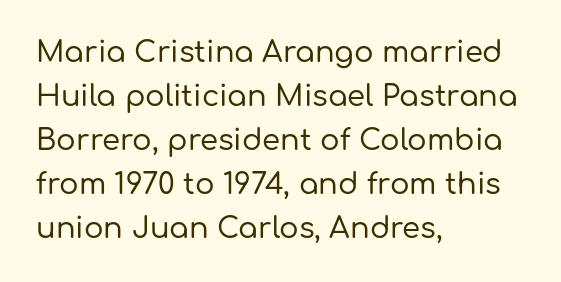
Q: Is the text italic (slanted)? A: No, it is upright.
Q: Is the typeface a serif or a sans-serif typeface? A: Sans-serif.
Q: Is the text underlined? A: No.
Q: How is the paragraph aligned? A: Left-aligned.
Q: Is the spacing between letters normal or unusually wide? A: Normal.
Q: Is the spacing between lines tight, normal or loose? A: Normal.
Q: Width (condensed, normal, or wide)? A: Normal.
Q: Stroke contrast? A: Low.
Q: x-height? A: Medium.
Q: Monospaced? A: No.
